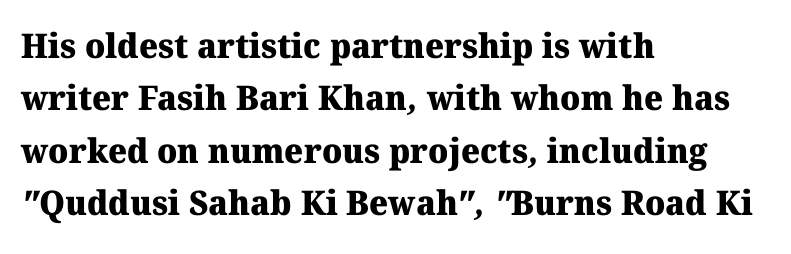
{"serif": "yes", "bold": "yes", "weight": "heavy", "width": "normal", "stroke_contrast": "medium", "x_height": "medium", "monospaced": "no", "underline": "no", "align": "left", "line_spacing": "normal", "line_spacing_ratio": 1.54, "letter_spacing": "normal", "letter_spacing_em": 0.0, "glyph_px": 34}
